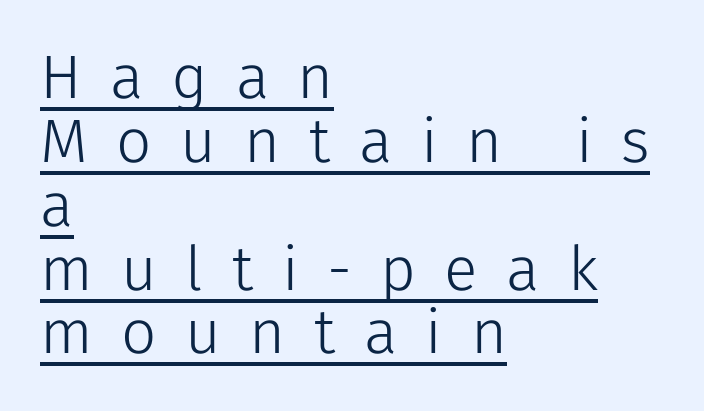
Ascenders rise straight up at ninety degrees. This rendering features underlined lettering. The rendering inserts visible extra space after every character. Proportional: the letters do not fall into vertical columns. One-word summary of the alignment: left.
